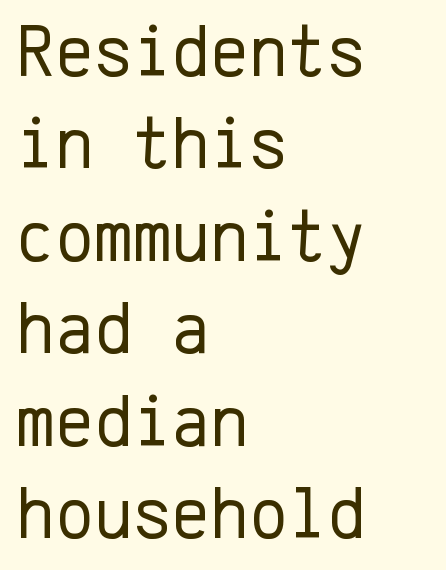
The image shows 74 px regular-weight sans-serif type, upright, monospaced; set left-aligned, normal line spacing (1.25x), normal letter spacing, not underlined; low stroke contrast and a medium x-height.
